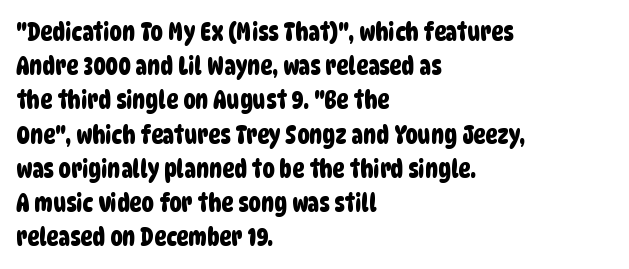
Q: Is the text underlined? A: No.
Q: How is the paragraph aligned? A: Left-aligned.
Q: Is the spacing between letters normal or unusually wide? A: Normal.
Q: Is the spacing between lines tight, normal or loose? A: Normal.
